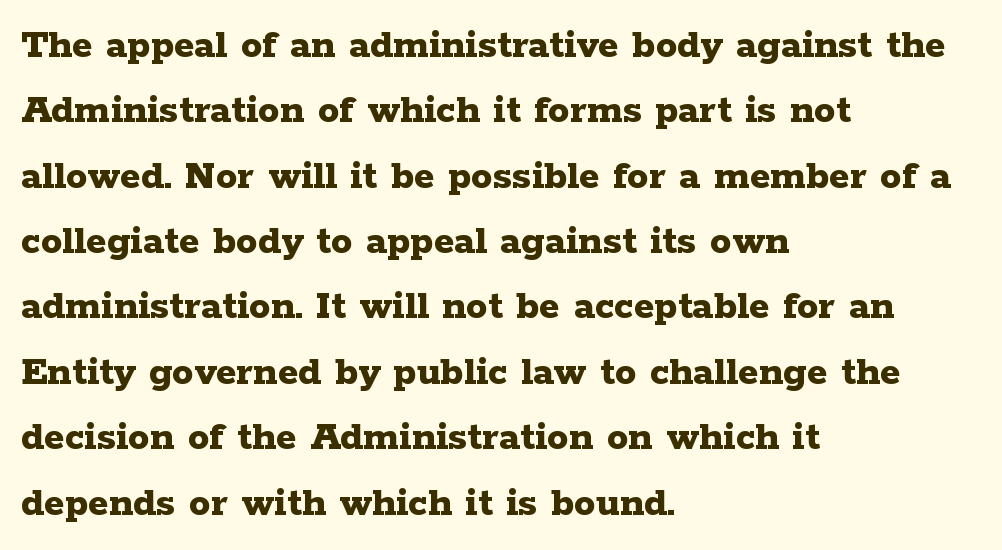
{"serif": "yes", "italic": "no", "bold": "yes", "weight": "bold", "width": "wide", "stroke_contrast": "low", "x_height": "medium", "monospaced": "no", "underline": "no", "align": "left", "line_spacing": "normal", "line_spacing_ratio": 1.52, "letter_spacing": "normal", "letter_spacing_em": 0.0, "glyph_px": 43}
